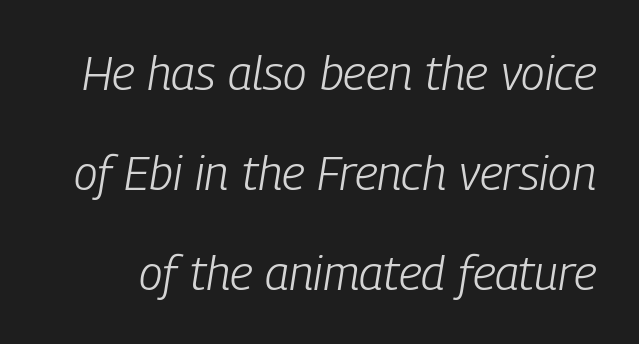
{"italic": "yes", "lean": "right", "slant_degrees": 9, "bold": "no", "weight": "light", "width": "condensed", "stroke_contrast": "low", "x_height": "medium", "monospaced": "no", "underline": "no", "line_spacing": "loose", "line_spacing_ratio": 2.08, "letter_spacing": "normal", "letter_spacing_em": 0.0, "glyph_px": 48}
